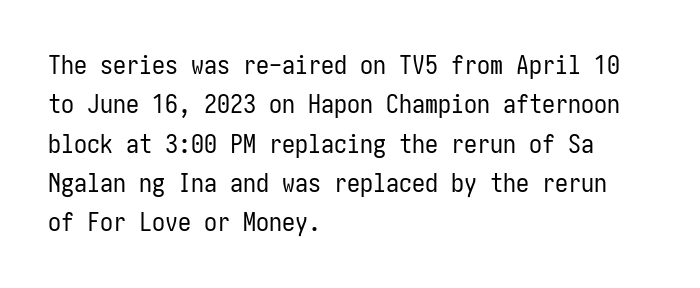
The image shows 26 px text type, upright; set left-aligned, normal line spacing (1.51x), normal letter spacing, not underlined.
